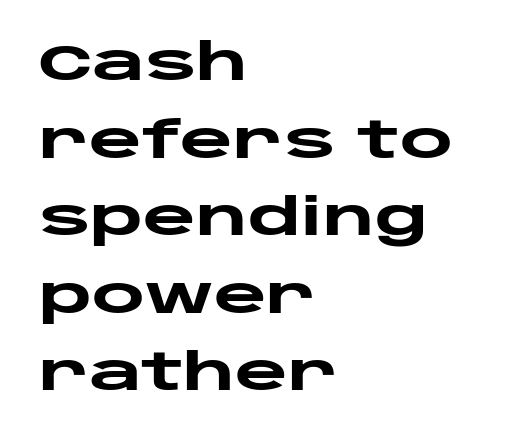
The image shows 51 px heavy, wide sans-serif type, upright; set left-aligned, normal line spacing (1.52x), normal letter spacing, not underlined; low stroke contrast and a large x-height.
